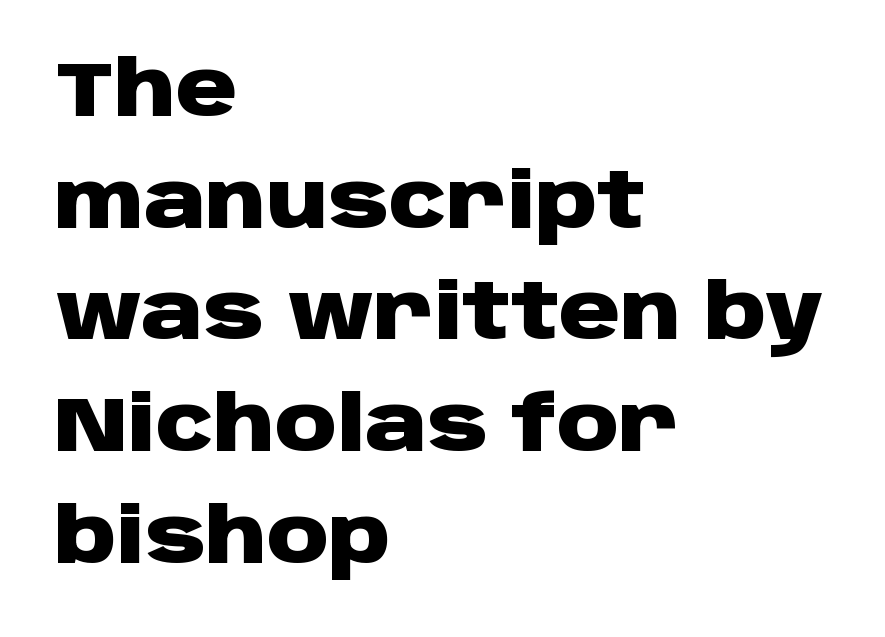
Check under the words: just untouched page. Heavy, bold letterforms. Here the glyphs are tracked normally, forming tight word shapes. Leftover space on each line is placed entirely after the last word. Grotesque or geometric, the face here clearly has no serifs. Leading matches the norm, producing a regular column.
